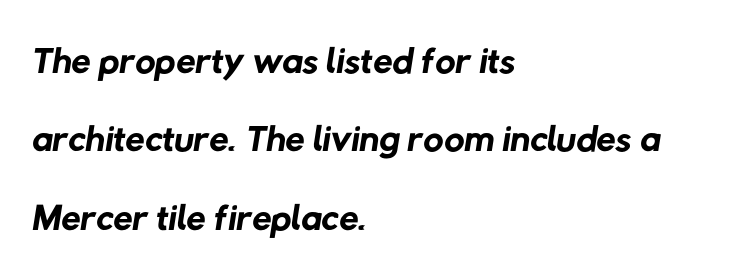
Q: Is the text bold? A: No.
Q: Is the typeface a serif or a sans-serif typeface? A: Sans-serif.
Q: Is the text underlined? A: No.
Q: How is the paragraph aligned? A: Left-aligned.
Q: Is the spacing between letters normal or unusually wide? A: Normal.
Q: Is the spacing between lines tight, normal or loose? A: Normal.
Q: Width (condensed, normal, or wide)? A: Normal.
Q: Stroke contrast? A: Low.
Q: x-height? A: Medium.
Q: Monospaced? A: No.
